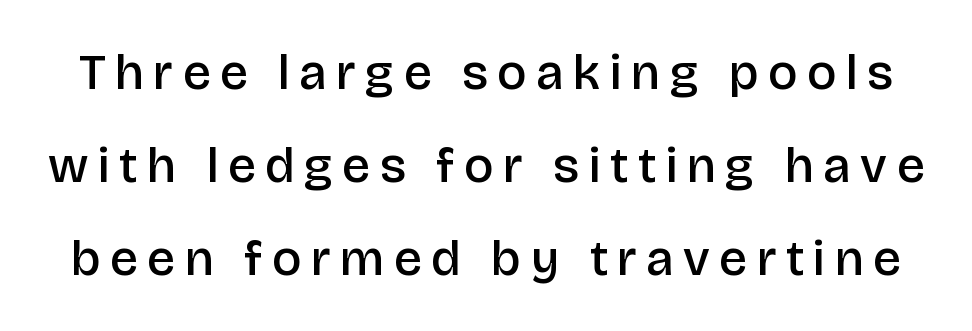
{"serif": "no", "italic": "no", "bold": "semi", "weight": "semibold", "width": "normal", "stroke_contrast": "low", "x_height": "large", "monospaced": "no", "underline": "no", "line_spacing_ratio": 1.86, "glyph_px": 50}
